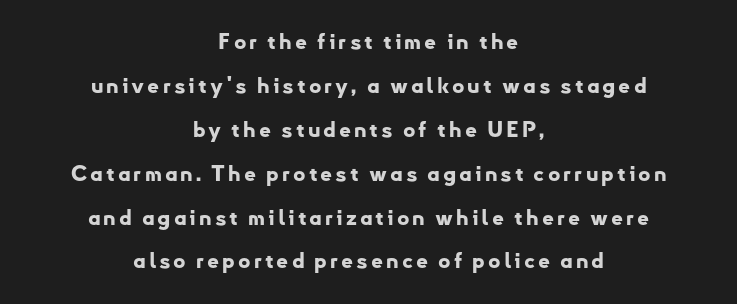
The string is rendered with underlining switched off. Typesetter's note: full bold, strokes at maximum text heaviness. The specimen reads as upright at a glance. This sample is center-justified, so both line endings float freely. Leading: increased.
